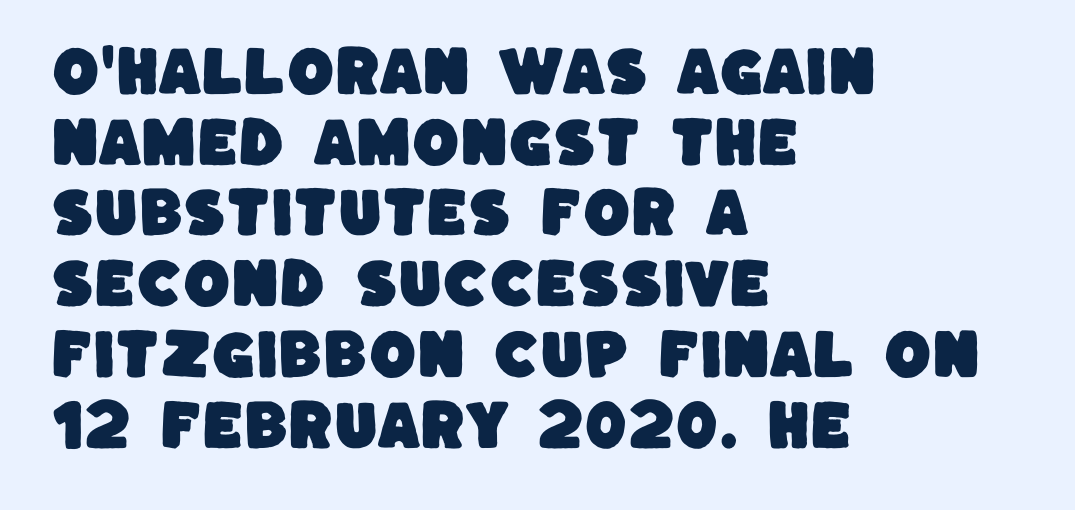
Letters rest on an invisible, unmarked baseline. Check where the strokes stop: nothing finishes them off — pure sans. Words appear dense and cohesive because spacing is normal. Compared with a centered layout, this one pins lines to the left instead.
